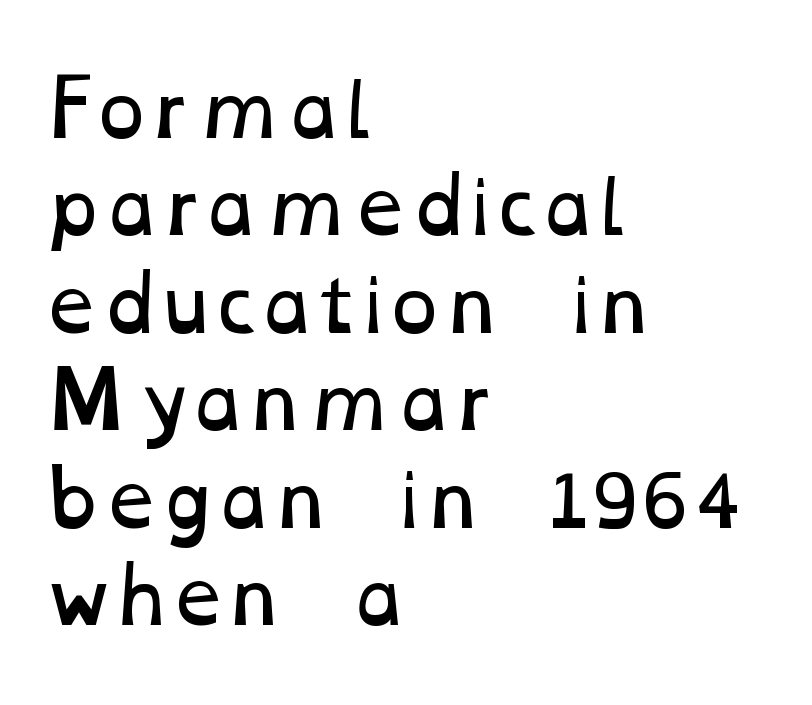
The weight tops out at a normal text grade. Look at the tracking — it's just the regular setting, nothing added. Is this a fixed-width face? No — the glyphs have proportional, varying widths. These lines are set flush left with a ragged right edge.
